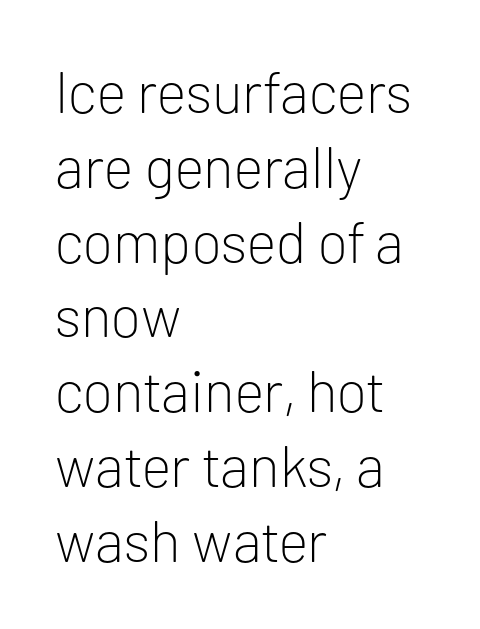
Letter spacing: default. Stroke terminals: plain, sans-serif. In terms of posture, this sample is upright. Proportional: the letters do not fall into vertical columns. The characters are drawn with everyday or finer stroke widths.
